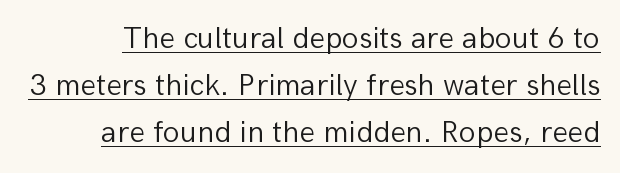
There is no visible air inserted between adjacent glyphs. Has an underline been added? It has. You can tell from the bare stems that sans-serif type was used. These lines were composed using upright roman letters. Vertically, the passage feels balanced, rows spaced as you'd expect.
